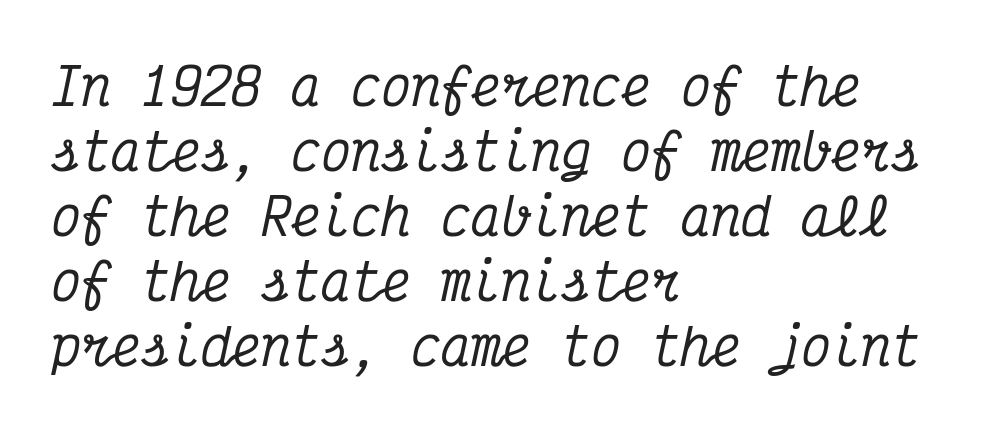
{"serif": "yes", "italic": "yes", "lean": "right", "slant_degrees": 12, "width": "condensed", "stroke_contrast": "medium", "x_height": "medium", "monospaced": "yes", "underline": "no", "align": "left", "line_spacing": "normal", "line_spacing_ratio": 1.3, "letter_spacing": "normal", "letter_spacing_em": 0.0, "glyph_px": 50}
